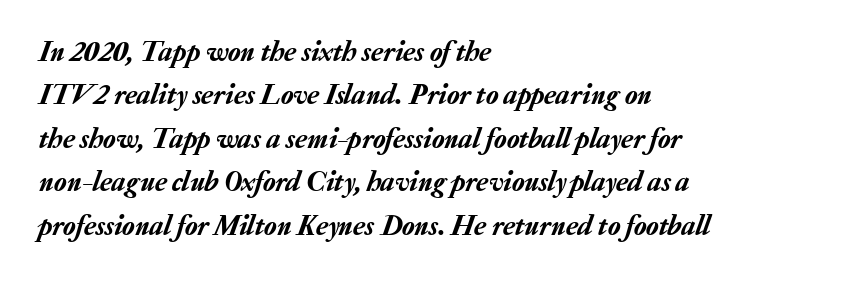
Q: Is the text italic (slanted)? A: Yes, it leans right by about 20 degrees.
Q: Is the text underlined? A: No.
Q: How is the paragraph aligned? A: Left-aligned.
Q: Is the spacing between letters normal or unusually wide? A: Normal.
Q: Is the spacing between lines tight, normal or loose? A: Normal.
Q: Width (condensed, normal, or wide)? A: Normal.
Q: Stroke contrast? A: Low.
Q: x-height? A: Medium.
Q: Monospaced? A: No.
